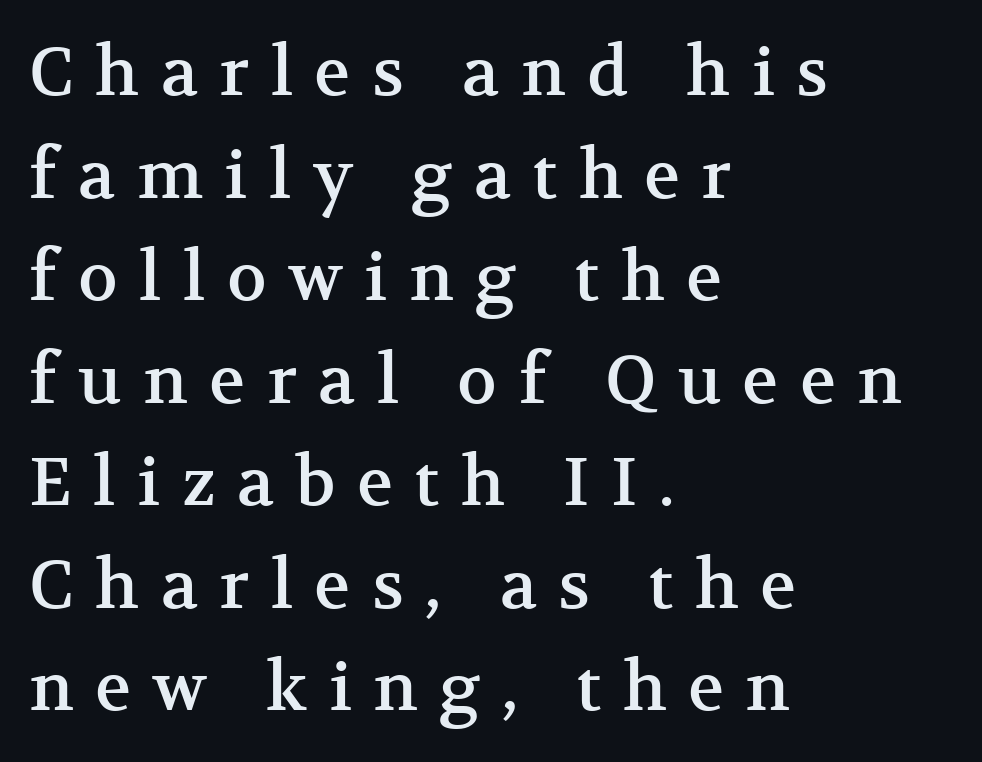
{"serif": "yes", "italic": "no", "width": "normal", "stroke_contrast": "medium", "x_height": "medium", "monospaced": "no", "underline": "no", "align": "left", "line_spacing": "normal", "line_spacing_ratio": 1.53, "letter_spacing": "wide", "letter_spacing_em": 0.32, "glyph_px": 67}
